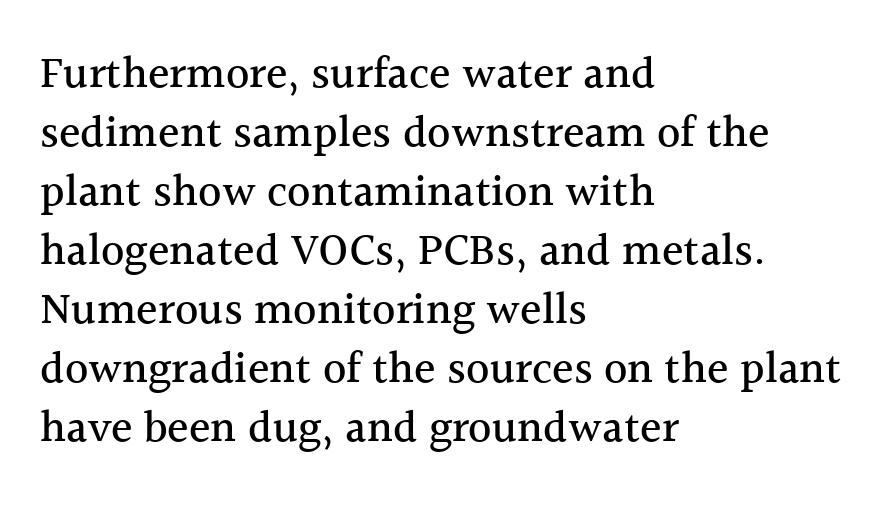
How are the letters spaced? Ordinarily, with no added tracking. Designer's note — italics off, roman on. The rag falls on the right side of this text block. The zone under the glyphs is completely vacant. Vertically, the passage feels balanced, rows spaced as you'd expect. These lines are rendered in a variable-pitch font.
